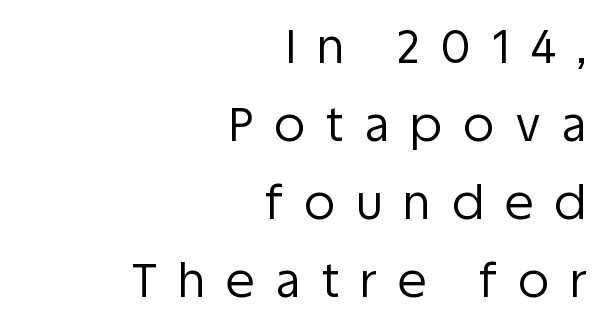
{"serif": "no", "italic": "no", "bold": "no", "weight": "regular", "width": "normal", "stroke_contrast": "low", "x_height": "large", "monospaced": "no", "underline": "no", "align": "right", "line_spacing": "normal", "line_spacing_ratio": 1.66, "letter_spacing": "wide", "letter_spacing_em": 0.45, "glyph_px": 47}
